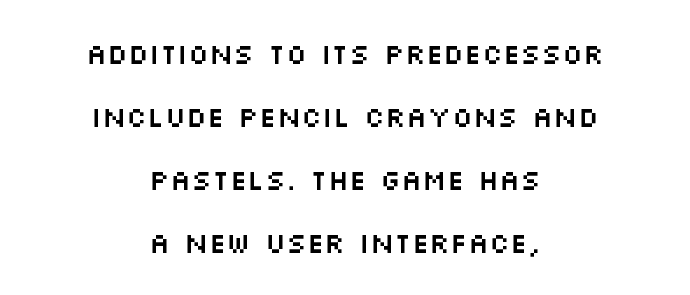
The image shows 28 px wide sans-serif type, upright; set centered, loose line spacing (2.25x), normal letter spacing, not underlined; medium stroke contrast and a large x-height.
